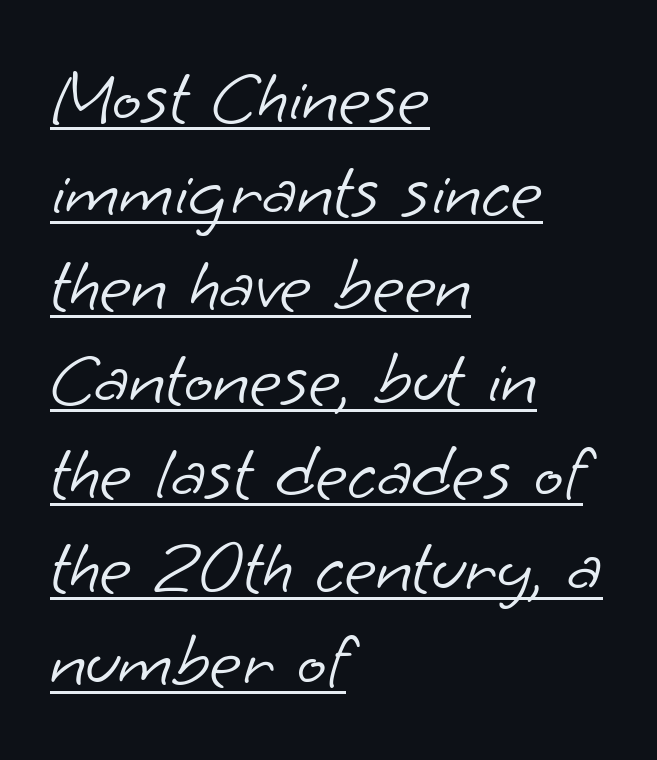
The rendering shows plain stroke endings on the letterforms — a sans-serif design. Heaviness? Minimal to ordinary, like unemphasized prose. Each line of the rendering has a horizontal stroke beneath the glyphs. Looks like regular typesetting: each glyph gets only the width it needs. This rendering leaves character spacing at its baseline value.
